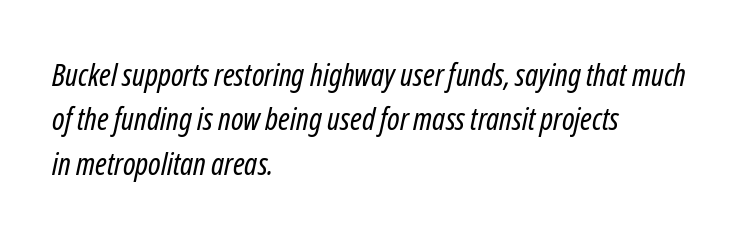
Is the stroke heavy? The answer is a plain regular-or-lighter. If you drew a ruler down the left edge, every line would touch it. These lines keep a tight, regular rhythm from letter to letter. Would a proofreader flag this as italicized? Yes.
